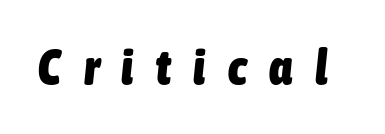
The image shows 50 px heavy, condensed type, italic (leaning right); set unusually wide letter spacing (+0.46 em), not underlined; low stroke contrast and a medium x-height.
